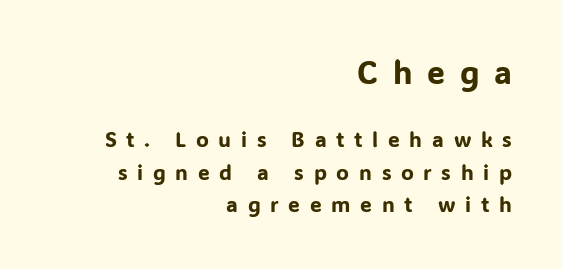
Ordinary non-slanted type is in use. You could only call the tracking loose — the letters float apart. Nobody drew a line under any word here. Varying glyph widths throughout — classic text-font behaviour. Typographically, this falls in the sans-serif category.
